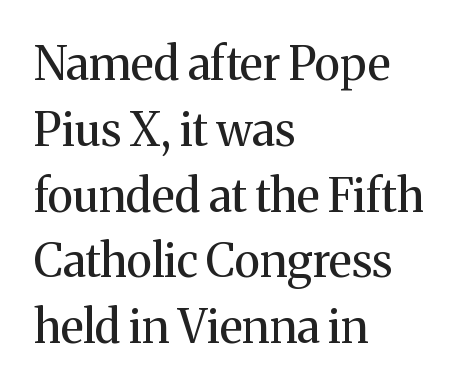
The image shows 46 px regular-weight serif type, upright; set left-aligned, normal line spacing (1.43x), normal letter spacing, not underlined; medium stroke contrast and a medium x-height.
